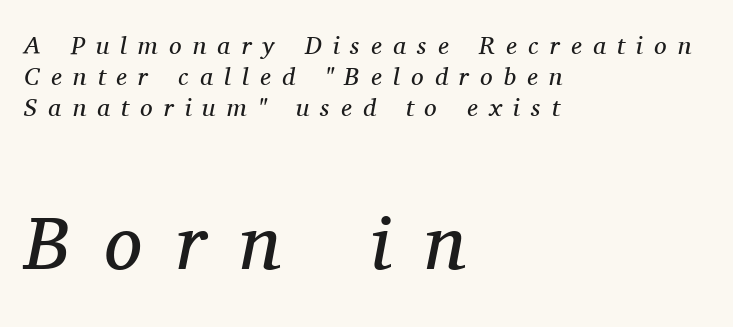
Weight: in the light-to-regular range. Substantial extra tracking has been applied to these lines. Anything drawn beneath the words? Only blank space. Bigger letters appear in the bottom chunk; the top chunk is reduced. The rendering anchors every line to the left-hand side. Are there feet on the stems? There are — it's a serif.
